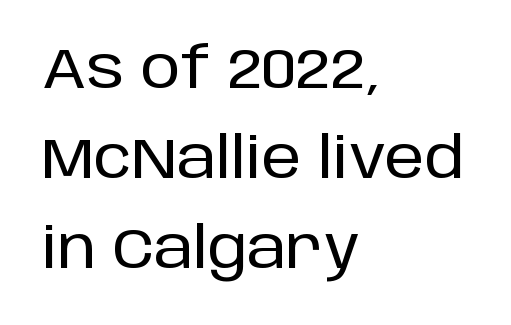
Q: Is the text italic (slanted)? A: No, it is upright.
Q: Is the typeface a serif or a sans-serif typeface? A: Sans-serif.
Q: Is the text underlined? A: No.
Q: How is the paragraph aligned? A: Left-aligned.
Q: Is the spacing between letters normal or unusually wide? A: Normal.
Q: Is the spacing between lines tight, normal or loose? A: Normal.
Q: Width (condensed, normal, or wide)? A: Normal.
Q: Stroke contrast? A: Low.
Q: x-height? A: Large.
Q: Monospaced? A: No.
